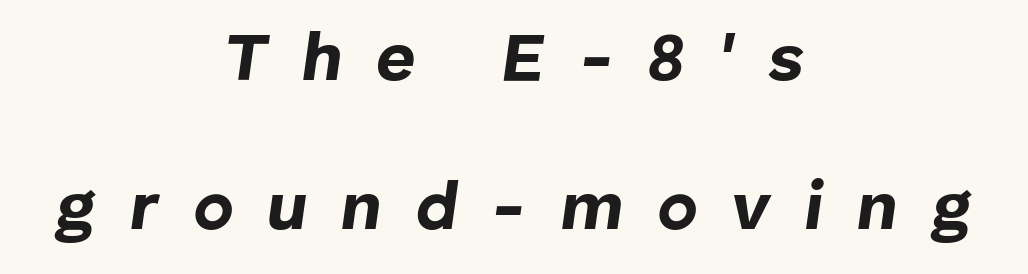
Here the glyphs are tracked loosely, breaking word shapes into spaced letters. Does the copy run flush right? No — it is centered line by line. Loosely led — the rows are spread out. The passage shown is typed in a proportional face where columns would drift.
